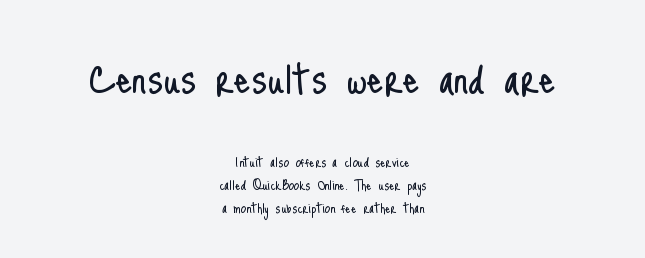
The image shows 52 px light, condensed sans-serif type, upright; set centered, normal line spacing (1.34x), normal letter spacing, not underlined; the first (top) block is 3.06x larger; low stroke contrast and a small x-height.
